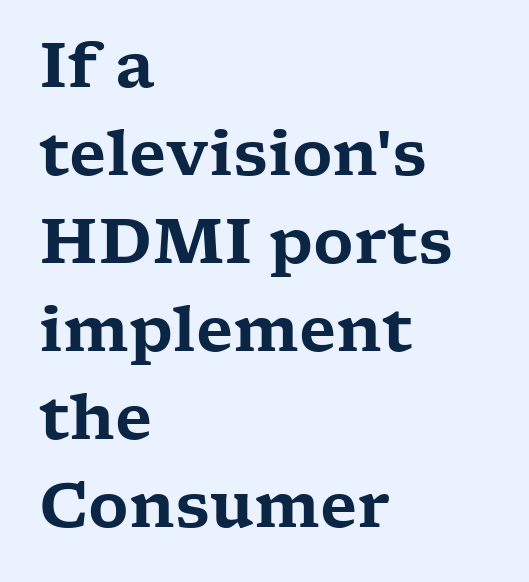
{"serif": "yes", "italic": "no", "width": "wide", "stroke_contrast": "low", "x_height": "medium", "monospaced": "no", "underline": "no", "align": "left", "line_spacing": "normal", "line_spacing_ratio": 1.42, "letter_spacing": "normal", "letter_spacing_em": 0.0, "glyph_px": 62}
